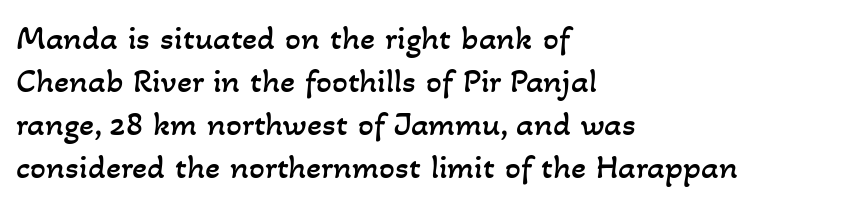
Varying glyph widths throughout — classic text-font behaviour. Here the glyphs are tracked normally, forming tight word shapes. The lines in this sample share a left origin and differ only in where they stop. Lines of text with bare space underneath. No heavy texture on the line: the type isn't bold.
